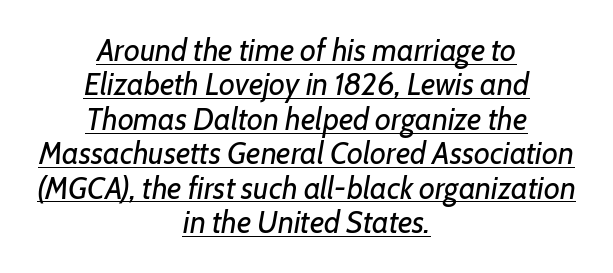
Q: Is the text bold? A: No.
Q: Is the text italic (slanted)? A: Yes, it leans right by about 7 degrees.
Q: Is the text underlined? A: Yes.
Q: How is the paragraph aligned? A: Centered.
Q: Is the spacing between letters normal or unusually wide? A: Normal.
Q: Is the spacing between lines tight, normal or loose? A: Tight.
Q: Width (condensed, normal, or wide)? A: Normal.
Q: Stroke contrast? A: Low.
Q: x-height? A: Medium.
Q: Monospaced? A: No.
